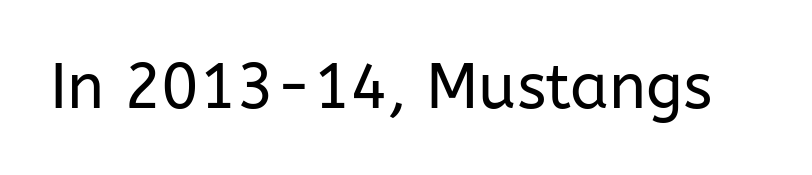
{"serif": "no", "italic": "no", "bold": "no", "weight": "regular", "width": "normal", "stroke_contrast": "low", "x_height": "medium", "monospaced": "no", "underline": "no", "letter_spacing": "normal", "letter_spacing_em": 0.0, "glyph_px": 63}
